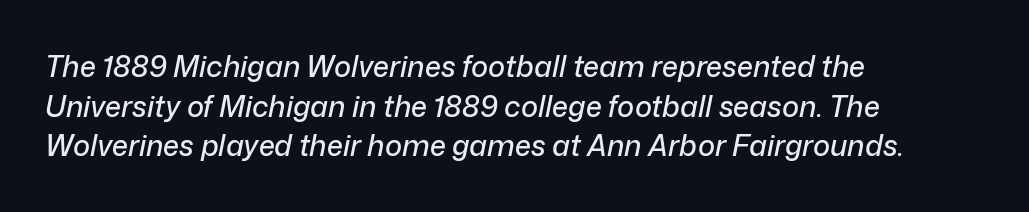
Q: Is the text italic (slanted)? A: Yes, it leans right by about 12 degrees.
Q: Is the text underlined? A: No.
Q: How is the paragraph aligned? A: Left-aligned.
Q: Is the spacing between letters normal or unusually wide? A: Normal.
Q: Is the spacing between lines tight, normal or loose? A: Normal.
Q: Width (condensed, normal, or wide)? A: Normal.
Q: Stroke contrast? A: Low.
Q: x-height? A: Medium.
Q: Monospaced? A: No.
